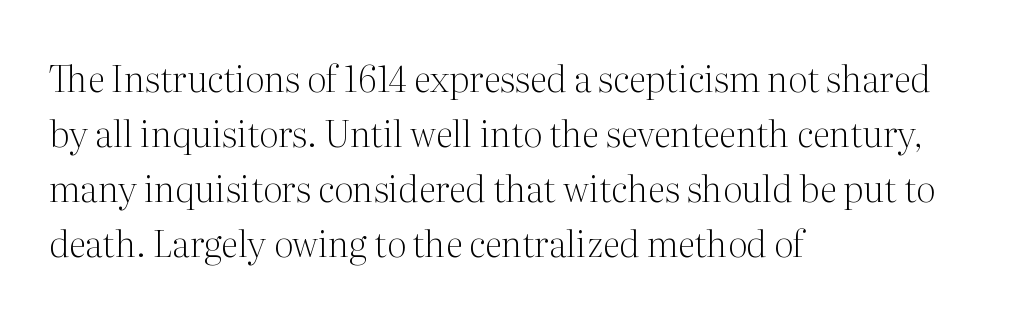
{"serif": "yes", "italic": "no", "bold": "no", "weight": "light", "width": "normal", "stroke_contrast": "medium", "x_height": "medium", "monospaced": "no", "underline": "no", "align": "left", "line_spacing": "normal", "line_spacing_ratio": 1.53, "letter_spacing": "normal", "letter_spacing_em": 0.0, "glyph_px": 36}
